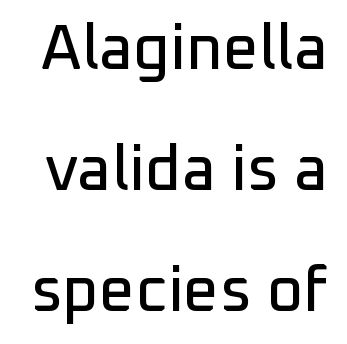
The face used here is proportionally spaced, like ordinary book or web type. In terms of leading, this rendering errs on the spacious side. Just letters on the line, the space beneath them empty. Students, note that the glyphs here touch the page at normal intervals.
